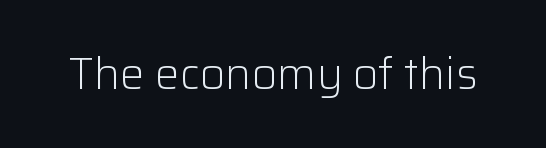
Q: Is the text bold? A: No.
Q: Is the text italic (slanted)? A: No, it is upright.
Q: Is the typeface a serif or a sans-serif typeface? A: Sans-serif.
Q: Is the text underlined? A: No.
Q: Is the spacing between letters normal or unusually wide? A: Normal.
Q: Width (condensed, normal, or wide)? A: Normal.
Q: Stroke contrast? A: Low.
Q: x-height? A: Medium.
Q: Monospaced? A: No.
